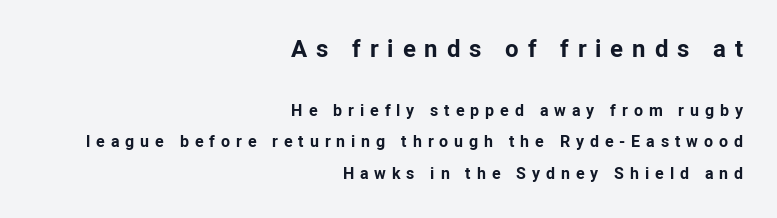
{"italic": "no", "bold": "yes", "underline": "no", "align": "right", "line_spacing": "loose", "line_spacing_ratio": 1.98, "letter_spacing": "wide", "letter_spacing_em": 0.37, "larger_block": "first", "size_ratio": 1.5, "glyph_px": 24}
